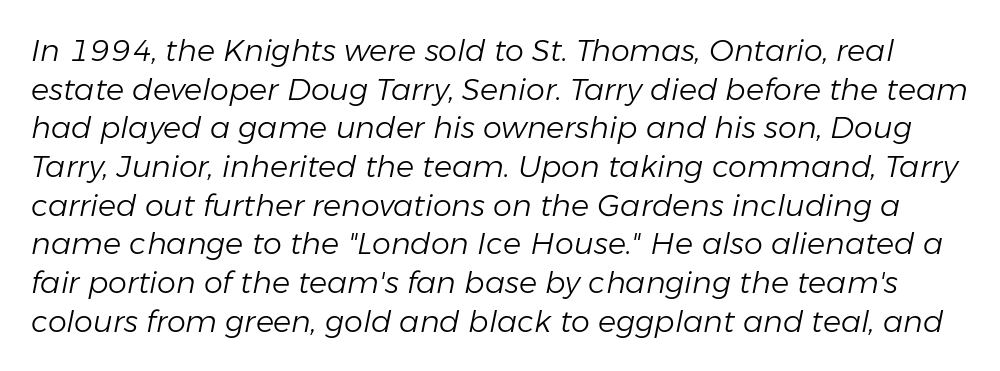
The area under the type is left untouched. How would I describe the line gaps? Plain and ordinary. Does extra space separate the letters? No, they use regular spacing. Stems here are at most as thick as an everyday book face. In terms of posture, this sample is oblique.
